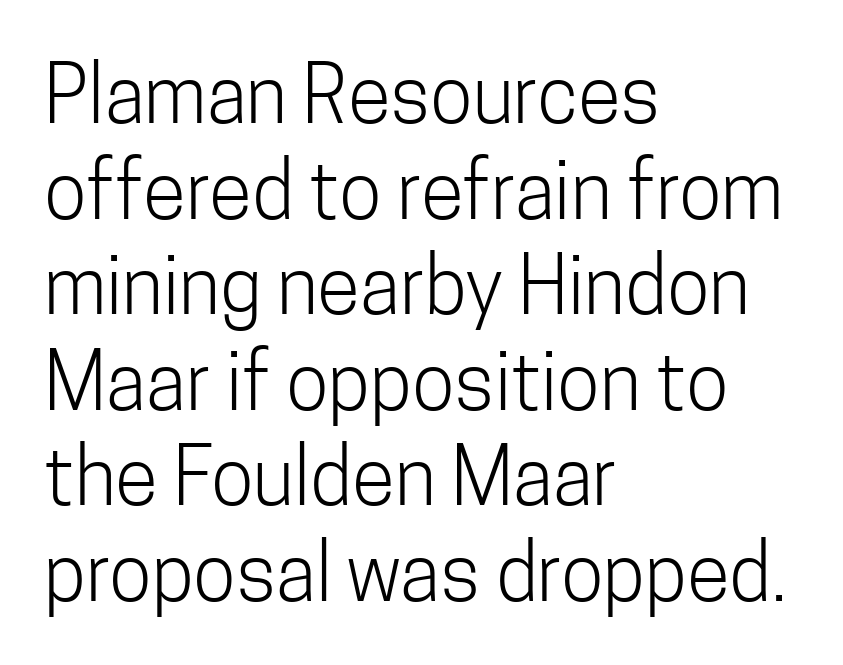
The lettering stays uniformly vertical, giving the passage a roman look. Letters have the restrained weight of plain body copy at most. The rag falls on the right side of this text block. Nope, no serifs anywhere on these letters. The area under the type is left untouched.
